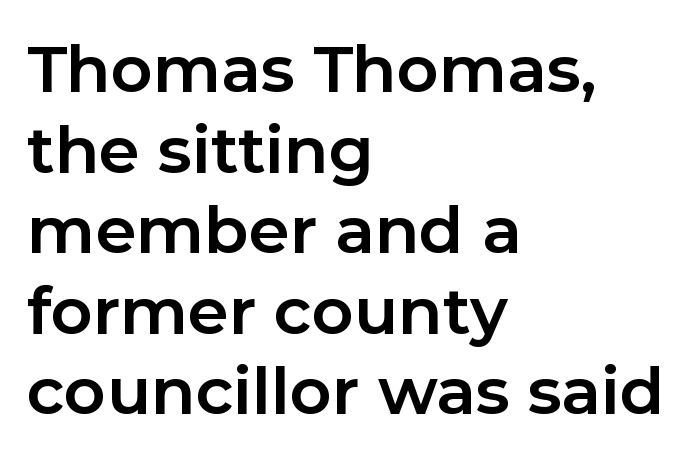
Posture: straight, roman, zero tilt. Clear beneath every line of the passage. Serifs: no, the terminals of the letterforms are clean. The gaps between neighbouring characters are ordinary and unremarkable. Do the characters align in a grid? No, the font is proportional.
